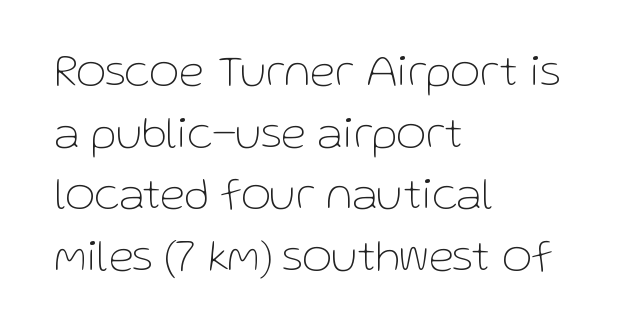
Q: Is the text bold? A: No.
Q: Is the text italic (slanted)? A: No, it is upright.
Q: Is the typeface a serif or a sans-serif typeface? A: Sans-serif.
Q: Is the text underlined? A: No.
Q: How is the paragraph aligned? A: Left-aligned.
Q: Is the spacing between letters normal or unusually wide? A: Normal.
Q: Is the spacing between lines tight, normal or loose? A: Normal.
Q: Width (condensed, normal, or wide)? A: Normal.
Q: Stroke contrast? A: Low.
Q: x-height? A: Medium.
Q: Monospaced? A: No.
